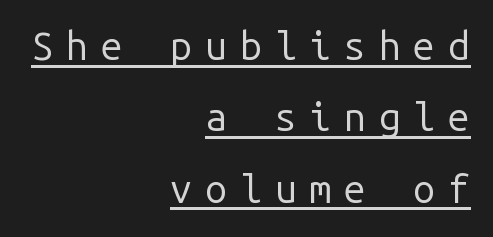
These glyphs show unthickened strokes, regular width or finer. The compositor pushed each line to the right boundary. Rendered with straight, roman letterforms. Note: no serifs on the glyphs. The sample's only ornament is a line tracing under the words.
